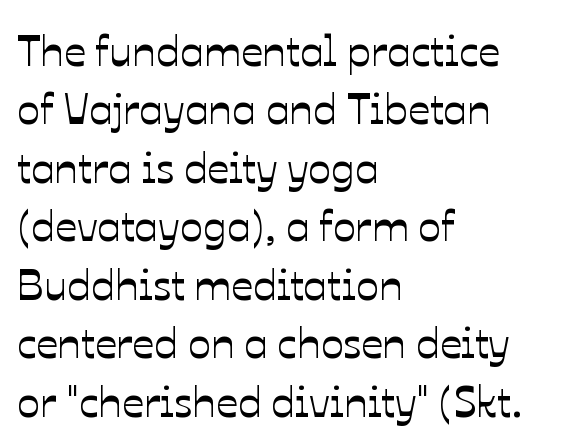
Q: Is the text italic (slanted)? A: No, it is upright.
Q: Is the text underlined? A: No.
Q: How is the paragraph aligned? A: Left-aligned.
Q: Is the spacing between letters normal or unusually wide? A: Normal.
Q: Is the spacing between lines tight, normal or loose? A: Normal.
Q: Width (condensed, normal, or wide)? A: Normal.
Q: Stroke contrast? A: Low.
Q: x-height? A: Medium.
Q: Monospaced? A: No.
